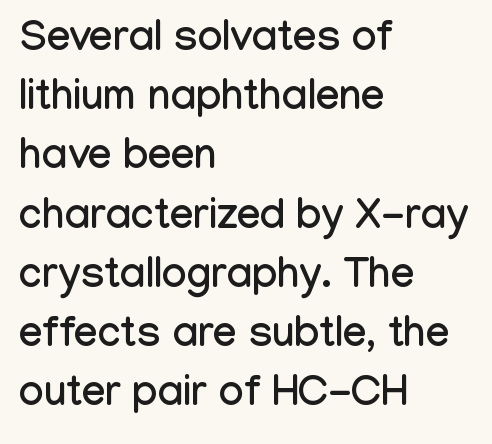
Q: Is the text italic (slanted)? A: No, it is upright.
Q: Is the typeface a serif or a sans-serif typeface? A: Sans-serif.
Q: Is the text underlined? A: No.
Q: How is the paragraph aligned? A: Left-aligned.
Q: Is the spacing between letters normal or unusually wide? A: Normal.
Q: Is the spacing between lines tight, normal or loose? A: Normal.
Q: Width (condensed, normal, or wide)? A: Condensed.
Q: Stroke contrast? A: Low.
Q: x-height? A: Medium.
Q: Monospaced? A: No.
